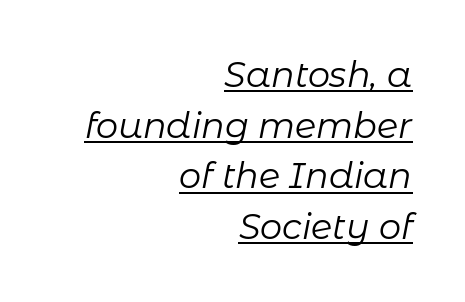
The image shows 35 px regular-weight type, italic (leaning right); set right-aligned, normal line spacing (1.45x), normal letter spacing, underlined; low stroke contrast and a medium x-height.
